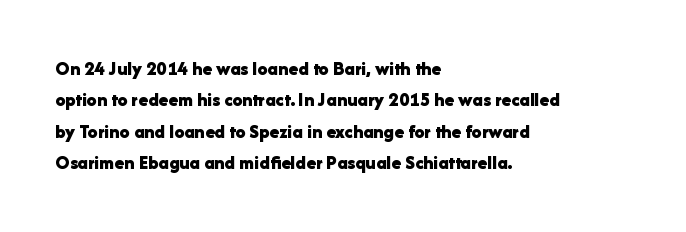
{"italic": "no", "bold": "yes", "underline": "no", "align": "left", "line_spacing": "normal", "line_spacing_ratio": 1.57, "letter_spacing": "normal", "letter_spacing_em": 0.0, "glyph_px": 20}
